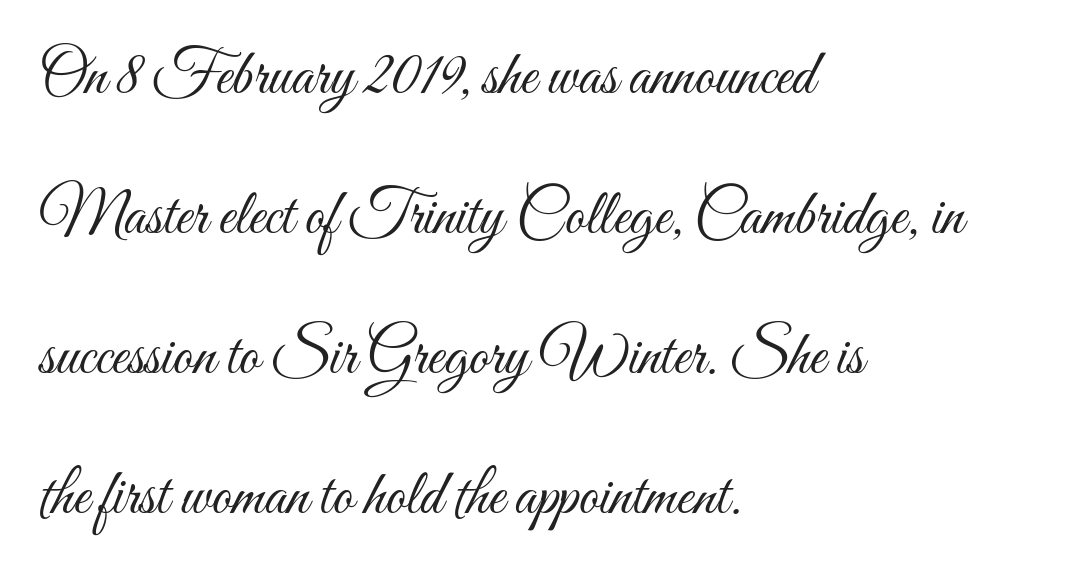
Looks like regular typesetting: each glyph gets only the width it needs. Tracking here is standard; glyphs follow each other at the usual distance. Anything drawn beneath the words? Only blank space. The line-height multiplier appears high, well above default.
